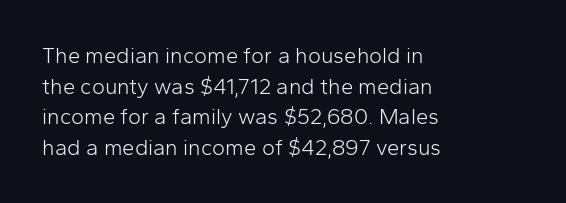
Q: Is the text bold? A: No.
Q: Is the text italic (slanted)? A: No, it is upright.
Q: Is the text underlined? A: No.
Q: How is the paragraph aligned? A: Left-aligned.
Q: Is the spacing between letters normal or unusually wide? A: Normal.
Q: Is the spacing between lines tight, normal or loose? A: Normal.
